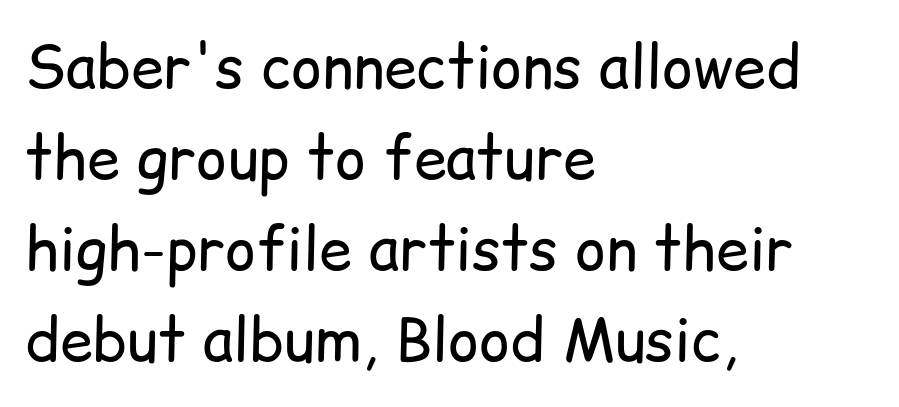
The font sits on the lighter half of the weight spectrum, regular included. This rendering features lettering with no underline. Caption: multi-line text, flush left, ragged right. Font category for this specimen: sans-serif. Nobody touched the tracking dial on this one.
